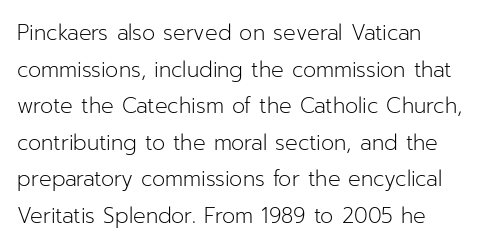
The string is rendered with underlining switched off. These lines keep a tight, regular rhythm from letter to letter. Stems and bowls with no extra thickness — not bold. Vertical strokes here are truly vertical.
